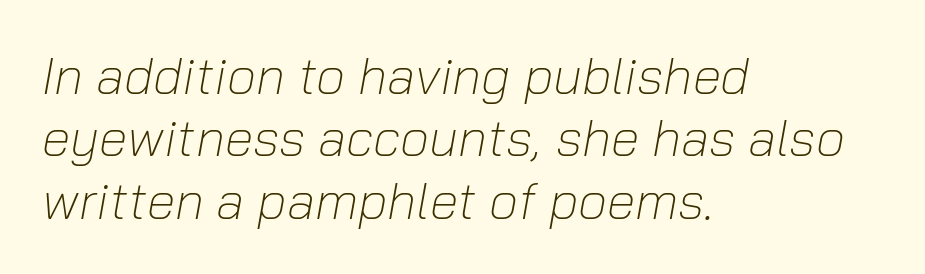
Nothing heavy about these letters — not bold at all. Caption: multi-line text, flush left, ragged right. The specimen omits any rule beneath the text block's lines. Observe the ordinary spacing: letters are neighbours, not strangers. Proportional: the letters do not fall into vertical columns.
